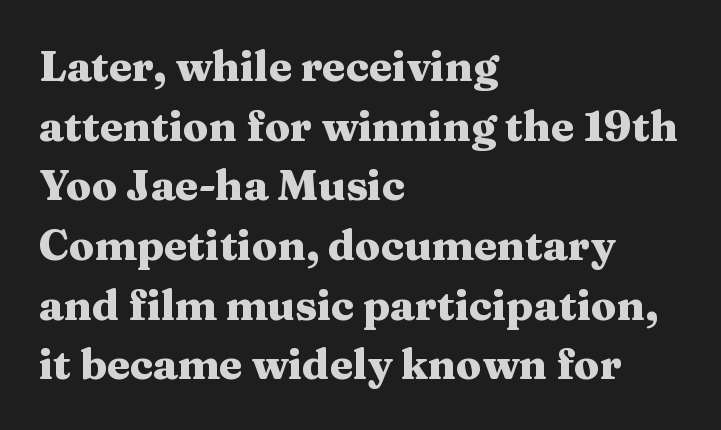
Q: Is the text bold? A: Yes.
Q: Is the text italic (slanted)? A: No, it is upright.
Q: Is the typeface a serif or a sans-serif typeface? A: Serif.
Q: Is the text underlined? A: No.
Q: How is the paragraph aligned? A: Left-aligned.
Q: Is the spacing between letters normal or unusually wide? A: Normal.
Q: Is the spacing between lines tight, normal or loose? A: Normal.
Q: Width (condensed, normal, or wide)? A: Wide.
Q: Stroke contrast? A: Medium.
Q: x-height? A: Medium.
Q: Monospaced? A: No.
